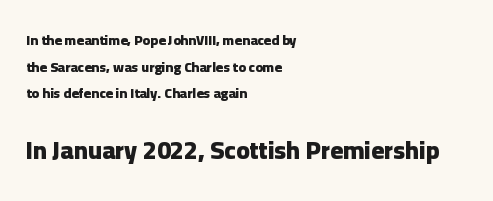
{"italic": "no", "bold": "yes", "underline": "no", "align": "left", "line_spacing": "loose", "line_spacing_ratio": 1.91, "letter_spacing": "normal", "letter_spacing_em": 0.0, "larger_block": "second", "size_ratio": 1.79, "glyph_px": 25}
